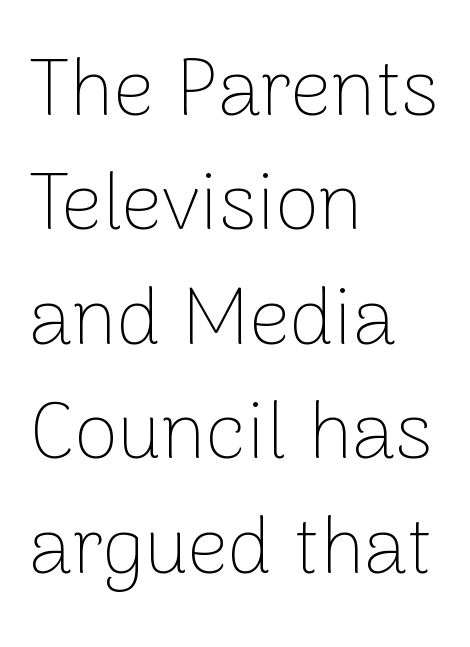
Think of a printed novel: that variable character pitch is what you see here. Letters have the restrained weight of plain body copy at most. The specimen omits any rule beneath the text block's lines. How would I describe the line gaps? Plain and ordinary.
